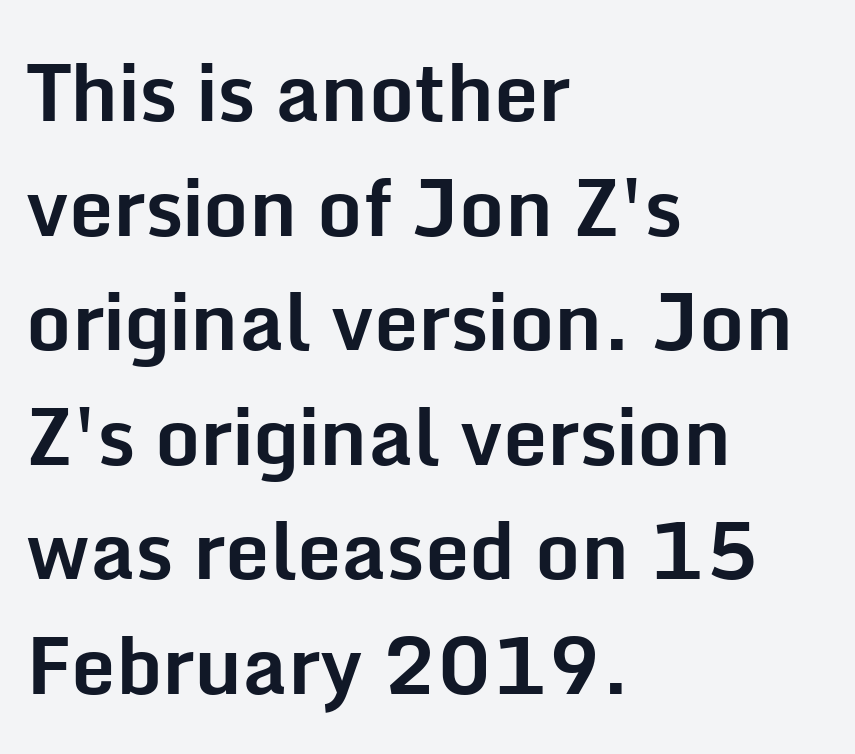
Q: Is the text bold? A: Yes.
Q: Is the text italic (slanted)? A: No, it is upright.
Q: Is the typeface a serif or a sans-serif typeface? A: Sans-serif.
Q: Is the text underlined? A: No.
Q: How is the paragraph aligned? A: Left-aligned.
Q: Is the spacing between letters normal or unusually wide? A: Normal.
Q: Is the spacing between lines tight, normal or loose? A: Normal.
Q: Width (condensed, normal, or wide)? A: Normal.
Q: Stroke contrast? A: Low.
Q: x-height? A: Medium.
Q: Monospaced? A: No.
